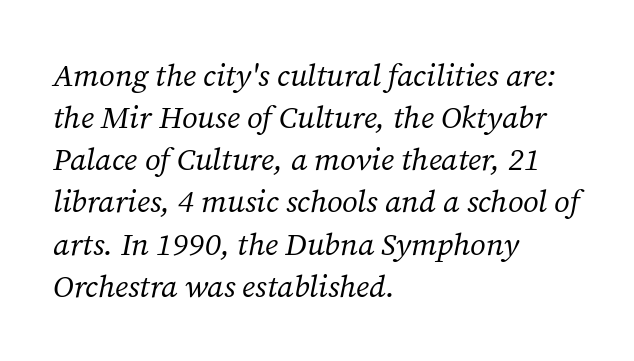
{"serif": "yes", "italic": "yes", "lean": "right", "slant_degrees": 12, "bold": "no", "weight": "regular", "width": "normal", "stroke_contrast": "medium", "x_height": "medium", "monospaced": "no", "underline": "no", "align": "left", "line_spacing": "normal", "line_spacing_ratio": 1.36, "letter_spacing": "normal", "letter_spacing_em": 0.0, "glyph_px": 31}
